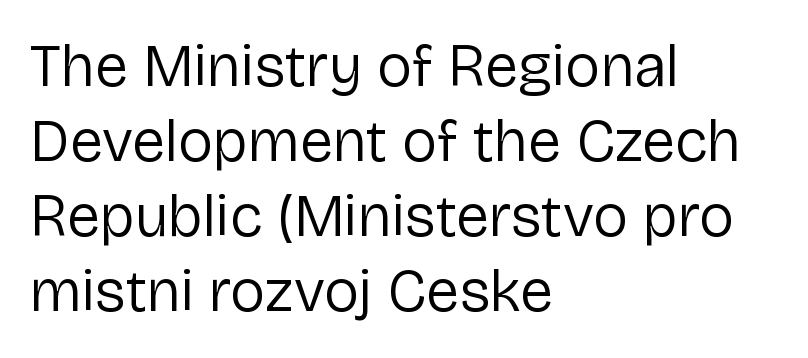
The image shows 60 px regular-weight sans-serif type, upright; set left-aligned, normal line spacing (1.25x), normal letter spacing, not underlined; low stroke contrast and a medium x-height.
